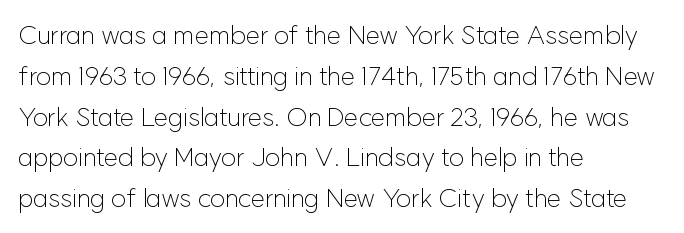
Q: Is the text bold? A: No.
Q: Is the text italic (slanted)? A: No, it is upright.
Q: Is the text underlined? A: No.
Q: How is the paragraph aligned? A: Left-aligned.
Q: Is the spacing between letters normal or unusually wide? A: Normal.
Q: Is the spacing between lines tight, normal or loose? A: Normal.
